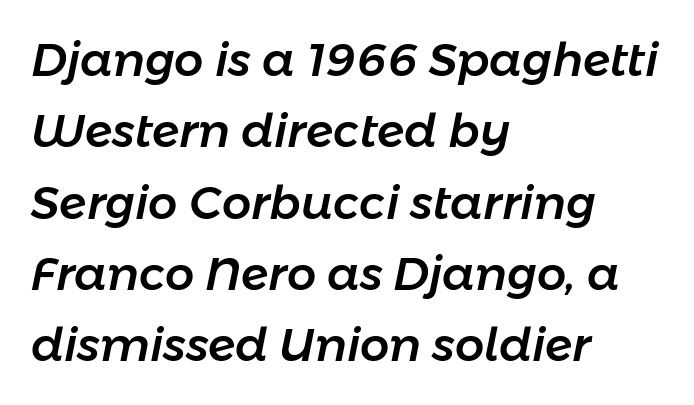
The image shows 46 px text type, italic (leaning right); set left-aligned, normal line spacing (1.55x), normal letter spacing, not underlined; low stroke contrast and a medium x-height.
